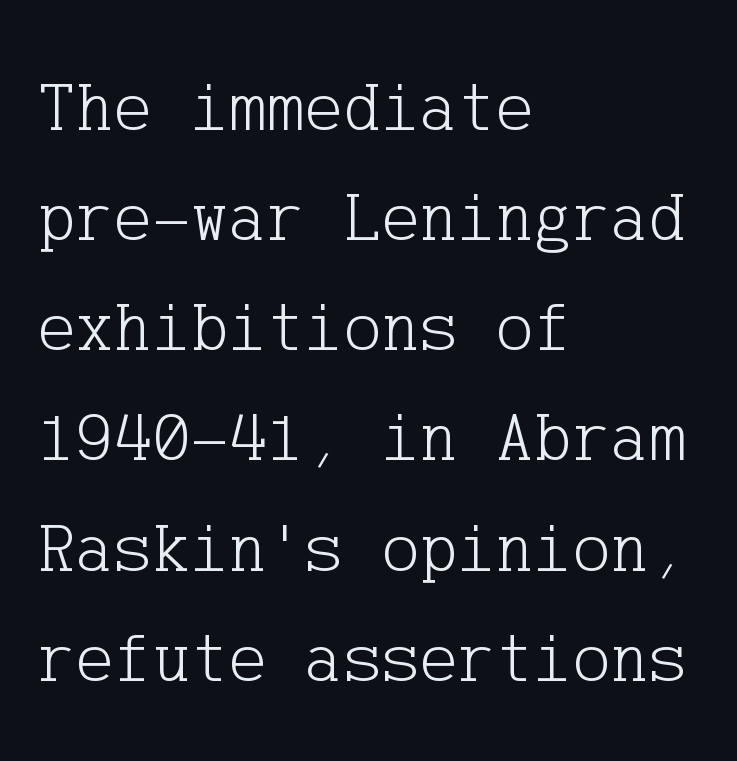
The image shows 72 px light serif type, upright; set left-aligned, normal line spacing (1.53x), normal letter spacing, not underlined; low stroke contrast and a medium x-height.
